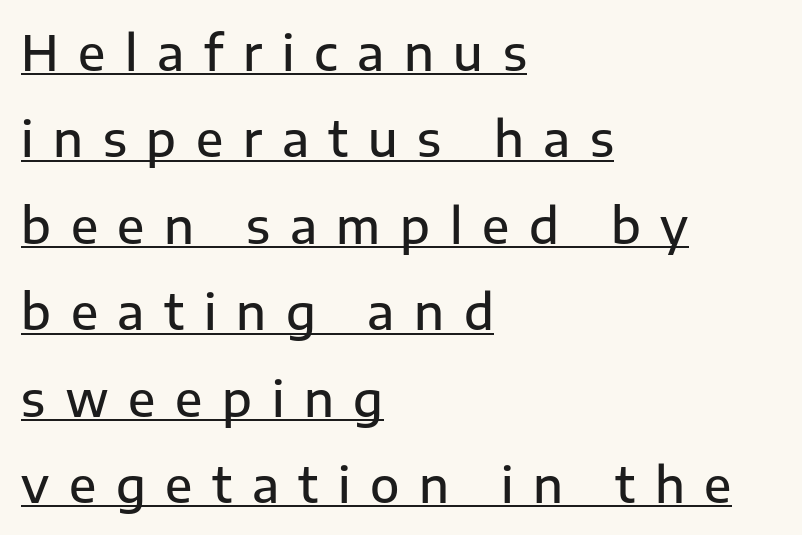
The specimen reads as upright at a glance. As a designer I'd log this as weight 600, semibold. Looks like regular typesetting: each glyph gets only the width it needs. Students, note that the glyphs here are deliberately spaced far apart. Honestly, the underline is the first thing you notice here. The lines are quadded left.
